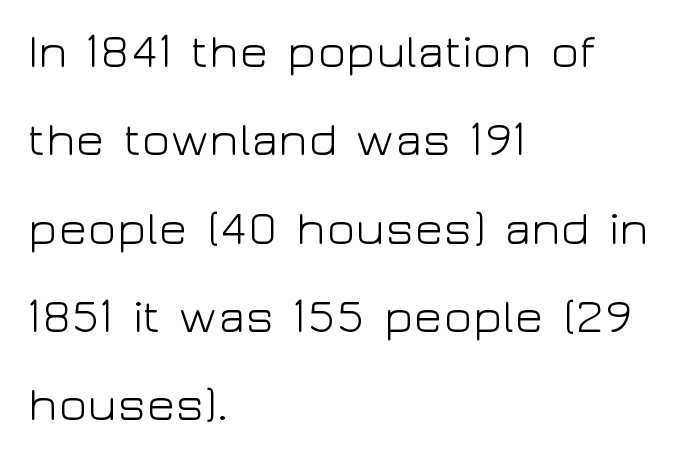
{"serif": "no", "italic": "no", "bold": "no", "weight": "light", "width": "wide", "stroke_contrast": "low", "x_height": "medium", "monospaced": "no", "underline": "no", "align": "left", "line_spacing_ratio": 1.88, "letter_spacing": "normal", "letter_spacing_em": 0.0, "glyph_px": 47}
